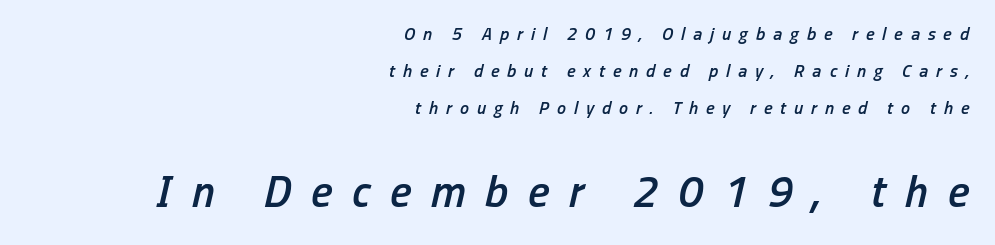
Q: Is the text bold? A: Semi-bold.
Q: Is the text italic (slanted)? A: Yes, it leans right by about 13 degrees.
Q: Is the text underlined? A: No.
Q: How is the paragraph aligned? A: Right-aligned.
Q: Is the spacing between letters normal or unusually wide? A: Unusually wide.
Q: Is the spacing between lines tight, normal or loose? A: Loose.
Q: Which block of text is set in a larger size, the first (top) or the second (bottom)? A: The second (bottom) one.
Q: Width (condensed, normal, or wide)? A: Condensed.
Q: Stroke contrast? A: Low.
Q: x-height? A: Medium.
Q: Monospaced? A: No.
